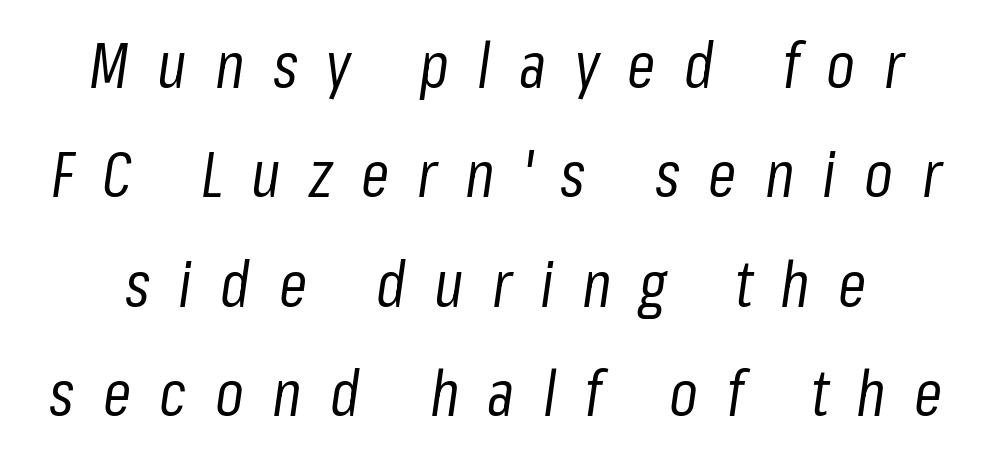
{"italic": "yes", "lean": "right", "slant_degrees": 8, "bold": "no", "weight": "regular", "width": "condensed", "stroke_contrast": "low", "x_height": "medium", "monospaced": "no", "underline": "no", "line_spacing_ratio": 1.71, "letter_spacing": "wide", "letter_spacing_em": 0.44, "glyph_px": 64}
